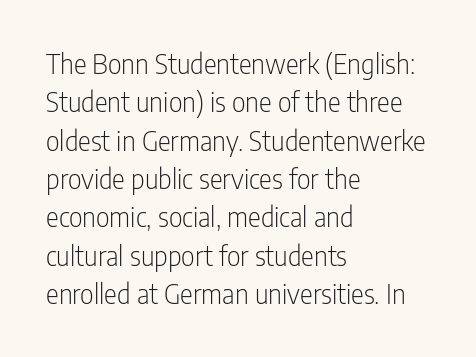
The image shows 27 px text type, upright; set left-aligned, normal line spacing (1.42x), normal letter spacing, not underlined.
